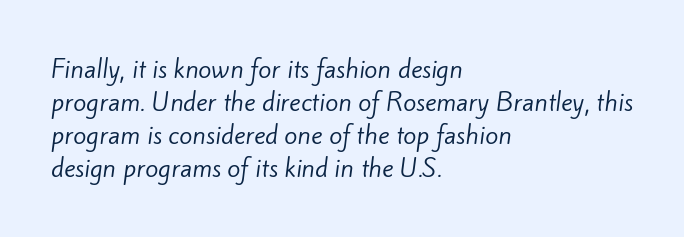
Q: Is the text bold? A: No.
Q: Is the text underlined? A: No.
Q: How is the paragraph aligned? A: Left-aligned.
Q: Is the spacing between letters normal or unusually wide? A: Normal.
Q: Is the spacing between lines tight, normal or loose? A: Normal.
